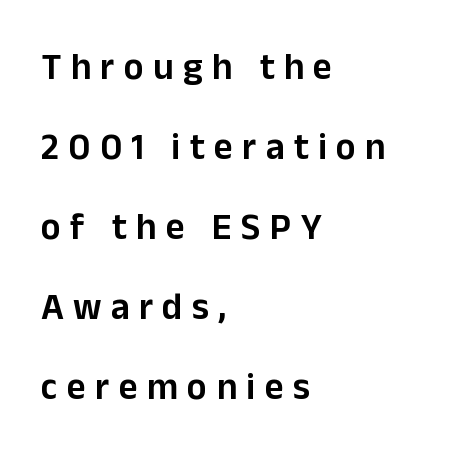
The image shows 37 px sans-serif type, upright; set left-aligned, loose line spacing (2.16x), unusually wide letter spacing (+0.25 em), not underlined; low stroke contrast and a medium x-height.
